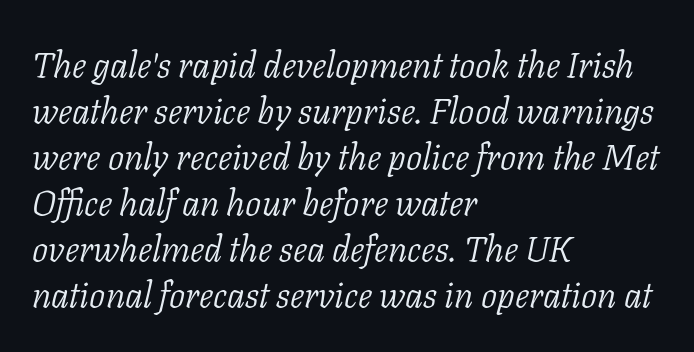
The passage shown is not underscored anywhere. The font is comparable to plain body text, perhaps lighter. Observe the lean: these are italic letterforms. The rendering anchors every line to the left-hand side. Spacing verdict: proportional, widths tailored to each character. The face used here is rendered with its standard letterfit.
